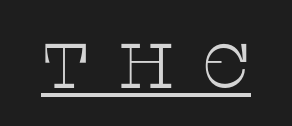
No chunkiness to these letters — they're not bold. Students, note that the glyphs here are deliberately spaced far apart. Is this a fixed-width face? No — the glyphs have proportional, varying widths. Posture: straight, roman, zero tilt. A continuous stroke trails under the words, as in a hyperlink.
